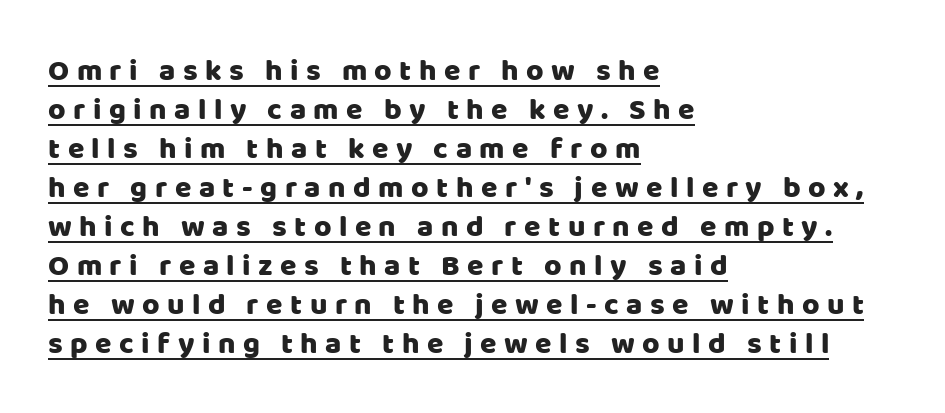
Q: Is the text italic (slanted)? A: No, it is upright.
Q: Is the typeface a serif or a sans-serif typeface? A: Sans-serif.
Q: Is the text underlined? A: Yes.
Q: How is the paragraph aligned? A: Left-aligned.
Q: Is the spacing between letters normal or unusually wide? A: Unusually wide.
Q: Is the spacing between lines tight, normal or loose? A: Normal.
Q: Width (condensed, normal, or wide)? A: Normal.
Q: Stroke contrast? A: Low.
Q: x-height? A: Large.
Q: Monospaced? A: No.
